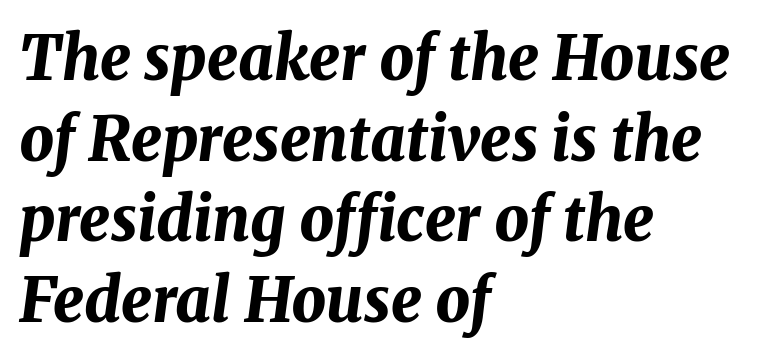
Q: Is the text bold? A: Yes.
Q: Is the text italic (slanted)? A: Yes, it leans right by about 8 degrees.
Q: Is the text underlined? A: No.
Q: How is the paragraph aligned? A: Left-aligned.
Q: Is the spacing between letters normal or unusually wide? A: Normal.
Q: Is the spacing between lines tight, normal or loose? A: Normal.
Q: Width (condensed, normal, or wide)? A: Normal.
Q: Stroke contrast? A: Medium.
Q: x-height? A: Medium.
Q: Monospaced? A: No.
